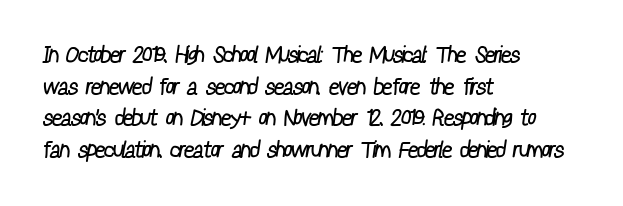
No letter is thick-stroked: the sample isn't bold. If you measured baseline to baseline, you'd find a middling distance. Check the space under the baseline: it is left empty. Where is the straight margin? On the left.
